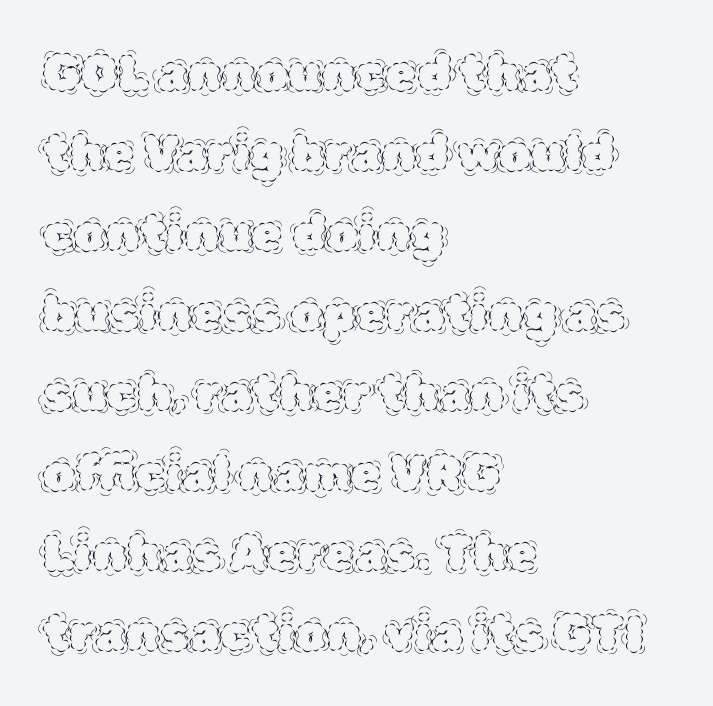
The image shows 50 px thin type, upright; set left-aligned, normal line spacing (1.6x), normal letter spacing, not underlined; a large x-height.
